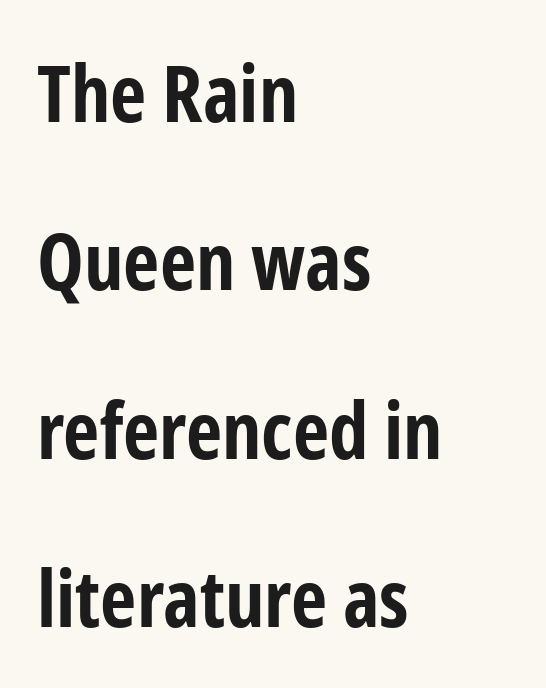
Q: Is the text bold? A: Yes.
Q: Is the text italic (slanted)? A: No, it is upright.
Q: Is the typeface a serif or a sans-serif typeface? A: Sans-serif.
Q: Is the text underlined? A: No.
Q: How is the paragraph aligned? A: Left-aligned.
Q: Is the spacing between letters normal or unusually wide? A: Normal.
Q: Is the spacing between lines tight, normal or loose? A: Loose.
Q: Width (condensed, normal, or wide)? A: Condensed.
Q: Stroke contrast? A: Low.
Q: x-height? A: Medium.
Q: Monospaced? A: No.
